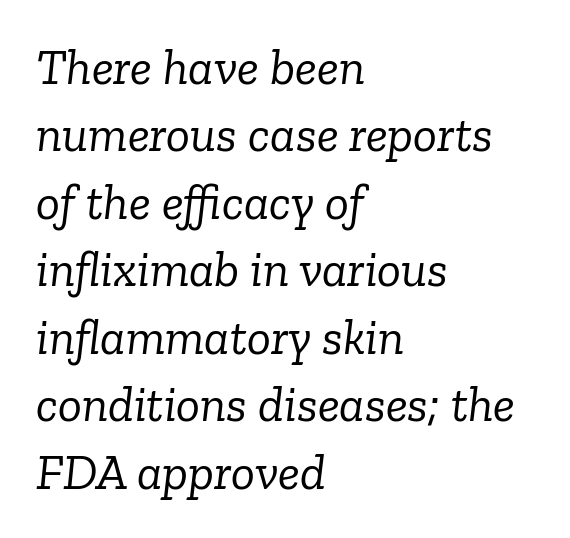
In terms of letterspacing, this is plain default setting. Leading matches the norm, producing a regular column. The rendering applies a slant to the glyphs. I'd call this a serif setting — the letters wear small feet.
